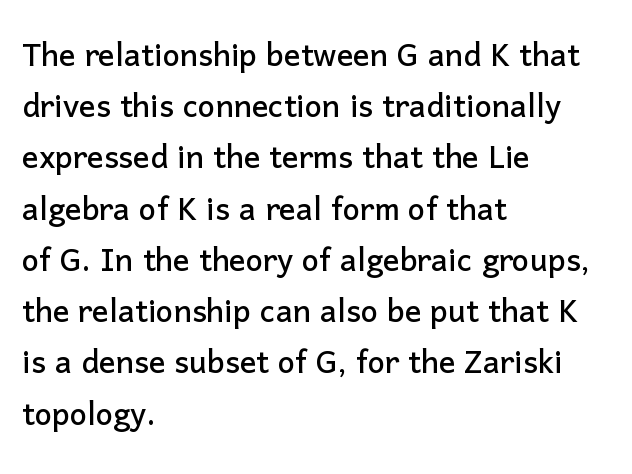
The image shows 41 px sans-serif type, upright; set left-aligned, normal line spacing (1.25x), normal letter spacing, not underlined; low stroke contrast and a medium x-height.
